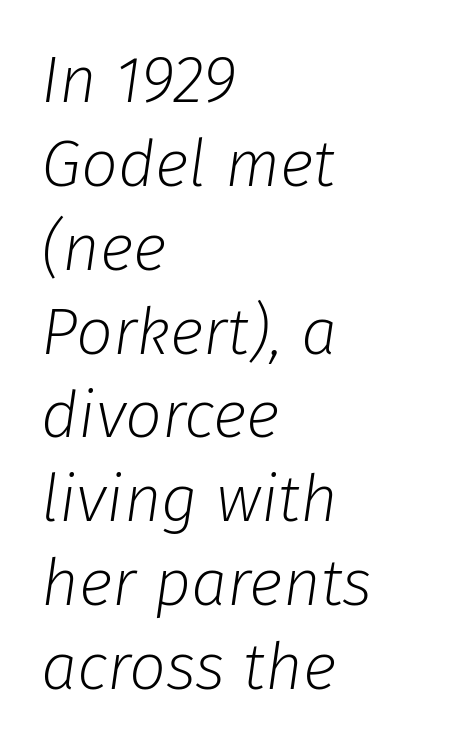
The image shows 65 px light type, italic (leaning right); set left-aligned, normal line spacing (1.29x), normal letter spacing, not underlined; low stroke contrast and a medium x-height.
